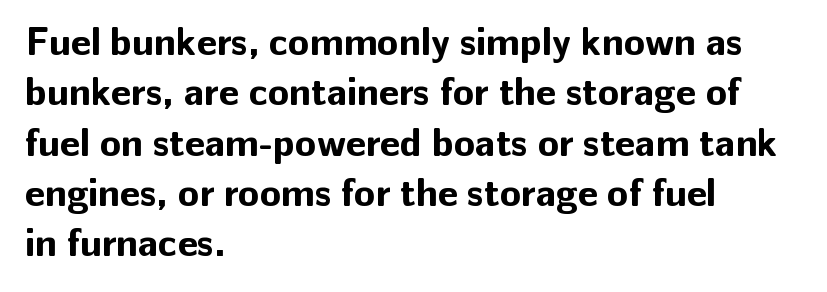
Q: Is the text bold? A: Yes.
Q: Is the text italic (slanted)? A: No, it is upright.
Q: Is the typeface a serif or a sans-serif typeface? A: Sans-serif.
Q: Is the text underlined? A: No.
Q: How is the paragraph aligned? A: Left-aligned.
Q: Is the spacing between letters normal or unusually wide? A: Normal.
Q: Is the spacing between lines tight, normal or loose? A: Normal.
Q: Width (condensed, normal, or wide)? A: Normal.
Q: Stroke contrast? A: Low.
Q: x-height? A: Medium.
Q: Monospaced? A: No.
